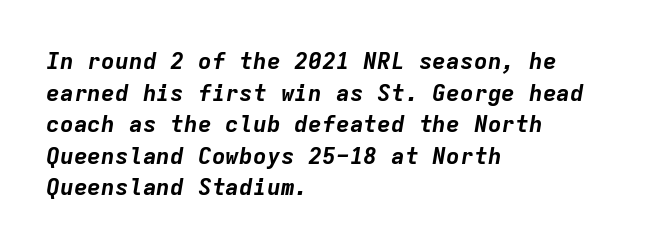
{"italic": "yes", "lean": "right", "slant_degrees": 9, "bold": "yes", "underline": "no", "align": "left", "line_spacing": "normal", "line_spacing_ratio": 1.37, "letter_spacing": "normal", "letter_spacing_em": 0.0, "glyph_px": 23}
